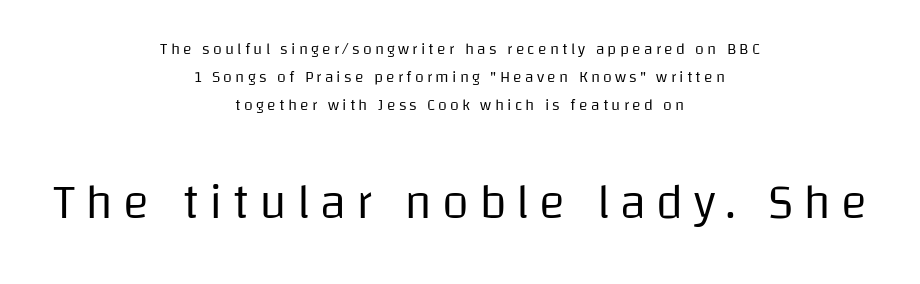
Q: Is the text bold? A: No.
Q: Is the text italic (slanted)? A: No, it is upright.
Q: Is the typeface a serif or a sans-serif typeface? A: Sans-serif.
Q: Is the text underlined? A: No.
Q: How is the paragraph aligned? A: Centered.
Q: Is the spacing between letters normal or unusually wide? A: Unusually wide.
Q: Which block of text is set in a larger size, the first (top) or the second (bottom)? A: The second (bottom) one.
Q: Width (condensed, normal, or wide)? A: Normal.
Q: Stroke contrast? A: Low.
Q: x-height? A: Large.
Q: Monospaced? A: No.
